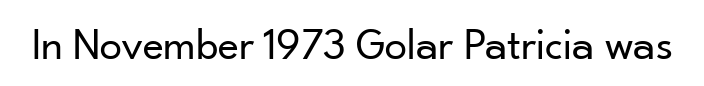
{"serif": "no", "italic": "no", "bold": "no", "weight": "regular", "width": "normal", "stroke_contrast": "low", "x_height": "small", "monospaced": "no", "underline": "no", "letter_spacing": "normal", "letter_spacing_em": 0.0, "glyph_px": 45}
